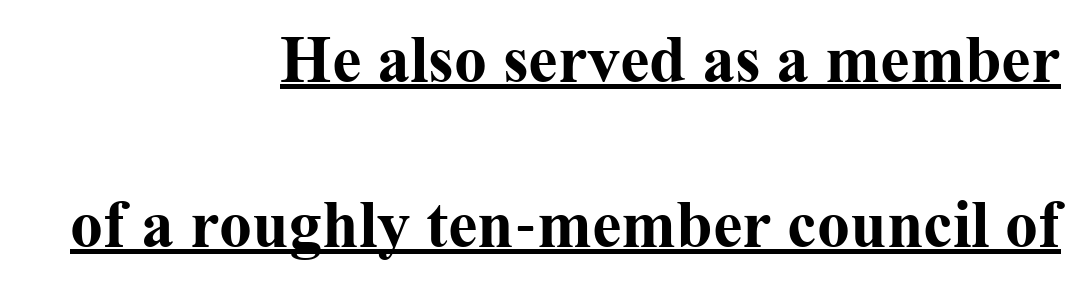
{"serif": "yes", "italic": "no", "bold": "yes", "weight": "bold", "width": "normal", "stroke_contrast": "medium", "x_height": "medium", "monospaced": "no", "underline": "yes", "align": "right", "line_spacing": "loose", "line_spacing_ratio": 2.5, "letter_spacing": "normal", "letter_spacing_em": 0.0, "glyph_px": 66}
